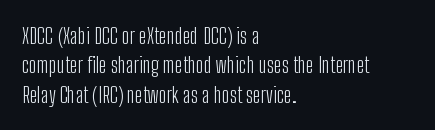
Q: Is the text bold? A: No.
Q: Is the text italic (slanted)? A: No, it is upright.
Q: Is the text underlined? A: No.
Q: How is the paragraph aligned? A: Left-aligned.
Q: Is the spacing between letters normal or unusually wide? A: Normal.
Q: Is the spacing between lines tight, normal or loose? A: Normal.
